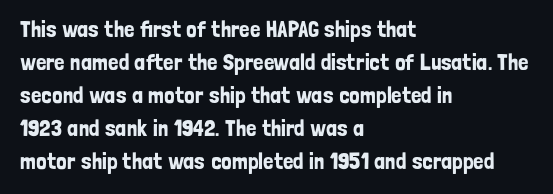
Plain, unruled lines of type. Letter spacing: default. Quick note: interline space is typical. Does the lettering tilt? It doesn't — this is upright. One-word summary of the alignment: left.
